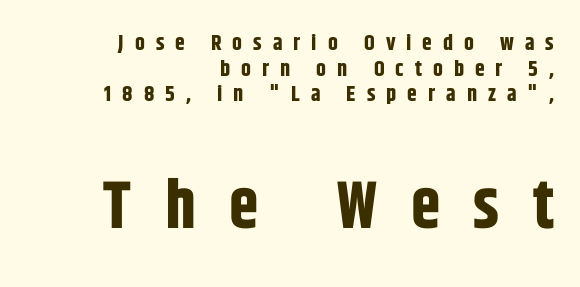
The image shows 67 px bold, condensed sans-serif type, upright; set right-aligned, line spacing 1.17x, unusually wide letter spacing (+0.5 em), not underlined; the second (bottom) block is 3.05x larger; low stroke contrast and a large x-height.
